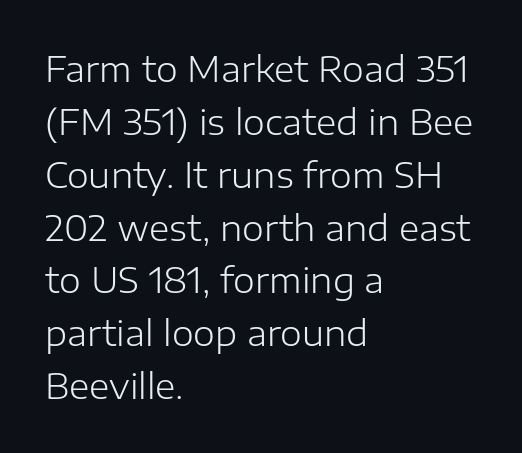
Italic: no, the glyphs are upright roman. Weight: in the light-to-regular range. Beneath every word, the page is bare. Default kerning and tracking; the words read as compact shapes. Compared with a centered layout, this one pins lines to the left instead.
